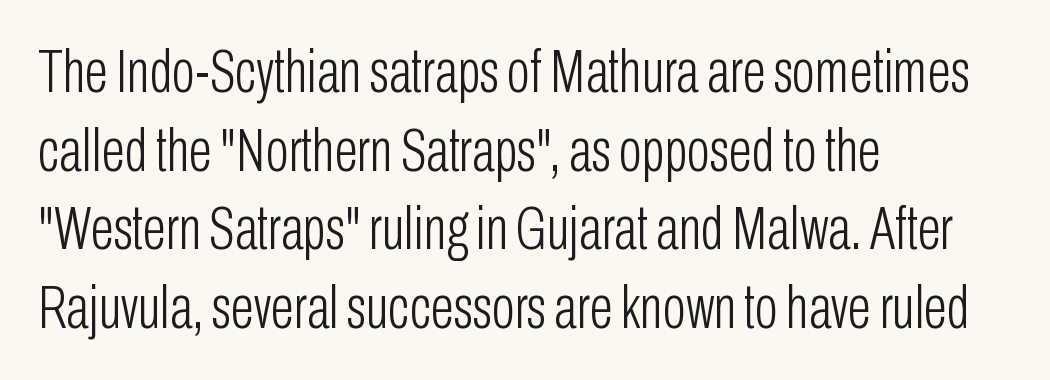
{"serif": "no", "italic": "no", "bold": "no", "weight": "light", "width": "condensed", "stroke_contrast": "low", "x_height": "medium", "monospaced": "no", "underline": "no", "align": "left", "line_spacing": "normal", "line_spacing_ratio": 1.29, "letter_spacing": "normal", "letter_spacing_em": 0.0, "glyph_px": 61}
